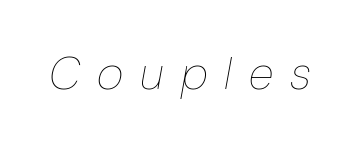
You could not count columns in this text — the font is proportionally spaced. Glance below the letters and you will spot only blank space. When letters slant like this, we call the style italic. The strokes are not fattened; the text isn't bold. Honestly, the letter spacing is so wide it's the main thing you notice.
